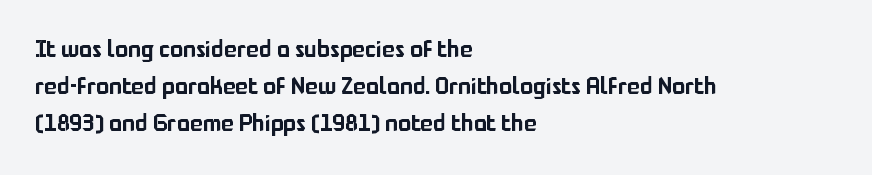
Q: Is the text italic (slanted)? A: No, it is upright.
Q: Is the text underlined? A: No.
Q: How is the paragraph aligned? A: Left-aligned.
Q: Is the spacing between letters normal or unusually wide? A: Normal.
Q: Is the spacing between lines tight, normal or loose? A: Normal.
